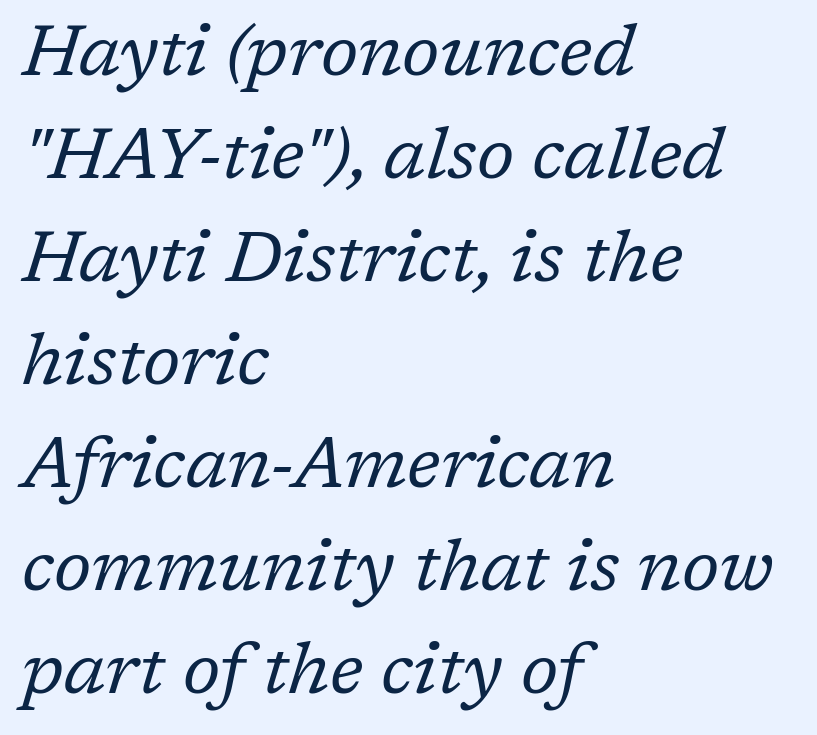
Q: Is the text bold? A: No.
Q: Is the text italic (slanted)? A: Yes, it leans right by about 17 degrees.
Q: Is the typeface a serif or a sans-serif typeface? A: Serif.
Q: Is the text underlined? A: No.
Q: How is the paragraph aligned? A: Left-aligned.
Q: Is the spacing between letters normal or unusually wide? A: Normal.
Q: Is the spacing between lines tight, normal or loose? A: Normal.
Q: Width (condensed, normal, or wide)? A: Normal.
Q: Stroke contrast? A: Low.
Q: x-height? A: Medium.
Q: Monospaced? A: No.
